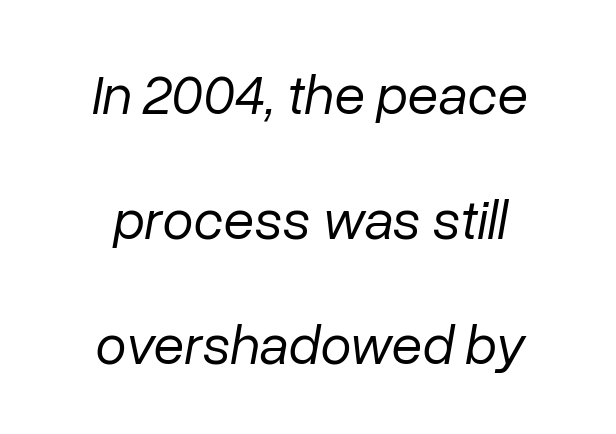
{"italic": "yes", "lean": "right", "slant_degrees": 10, "bold": "no", "weight": "regular", "width": "normal", "stroke_contrast": "low", "x_height": "medium", "monospaced": "no", "underline": "no", "align": "center", "line_spacing": "loose", "line_spacing_ratio": 2.23, "letter_spacing": "normal", "letter_spacing_em": 0.0, "glyph_px": 56}
